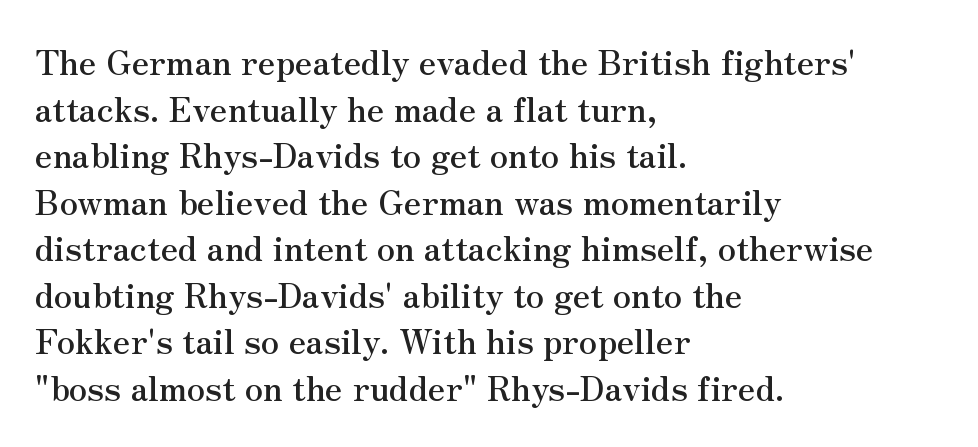
Q: Is the text italic (slanted)? A: No, it is upright.
Q: Is the typeface a serif or a sans-serif typeface? A: Serif.
Q: Is the text underlined? A: No.
Q: How is the paragraph aligned? A: Left-aligned.
Q: Is the spacing between letters normal or unusually wide? A: Normal.
Q: Is the spacing between lines tight, normal or loose? A: Normal.
Q: Width (condensed, normal, or wide)? A: Normal.
Q: Stroke contrast? A: Medium.
Q: x-height? A: Small.
Q: Monospaced? A: No.
